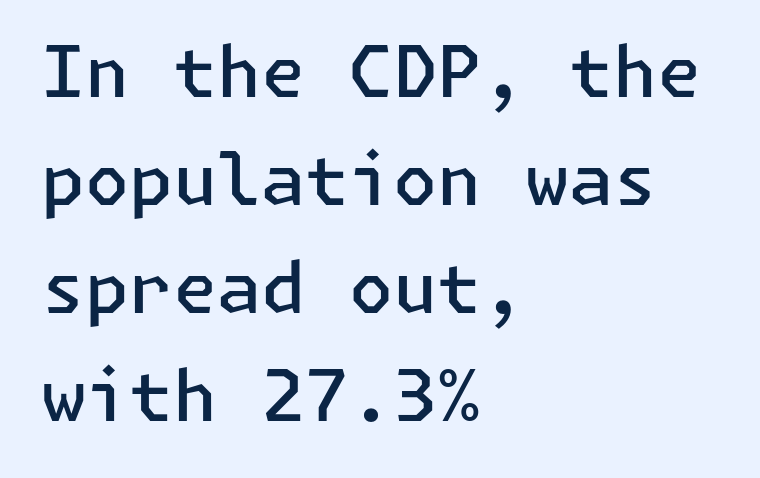
The image shows 71 px semibold sans-serif type, upright; set left-aligned, normal line spacing (1.52x), normal letter spacing, not underlined; low stroke contrast and a medium x-height.
